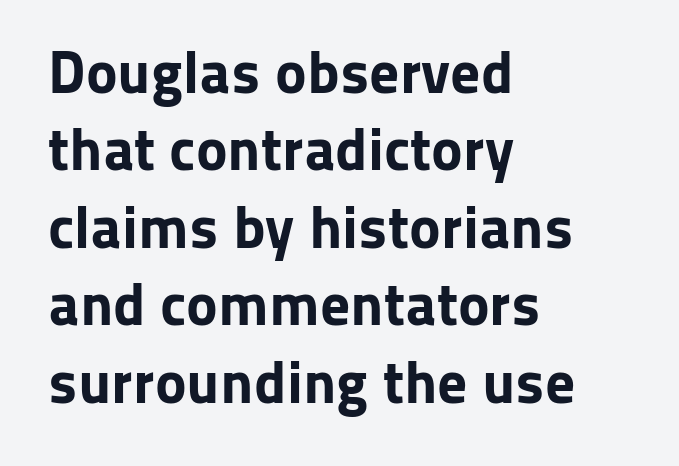
Just letters on the line, the space beneath them empty. There is no visible air inserted between adjacent glyphs. Casual observation: everything's shoved over to the left. Successive baselines arrive at the customary interval. The typography opts for an upright posture over an oblique one. The rendering uses natural spacing where letterforms have individual widths.
